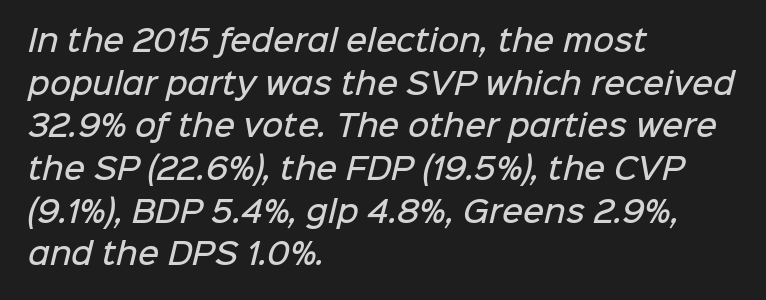
The image shows 29 px semibold sans-serif type; set left-aligned, normal line spacing (1.47x), normal letter spacing, not underlined; low stroke contrast and a medium x-height.
